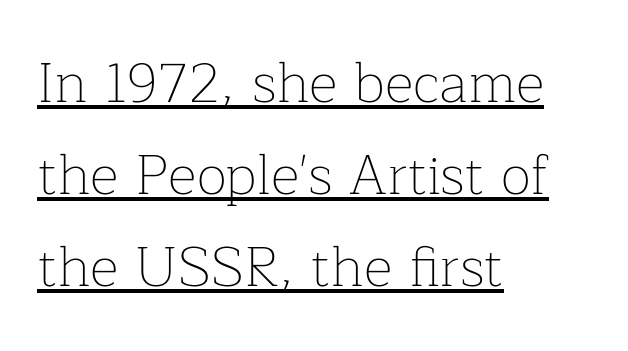
{"serif": "yes", "italic": "no", "bold": "no", "weight": "thin", "width": "normal", "stroke_contrast": "low", "x_height": "medium", "monospaced": "no", "underline": "yes", "align": "left", "line_spacing": "normal", "line_spacing_ratio": 1.64, "letter_spacing": "normal", "letter_spacing_em": 0.0, "glyph_px": 56}
